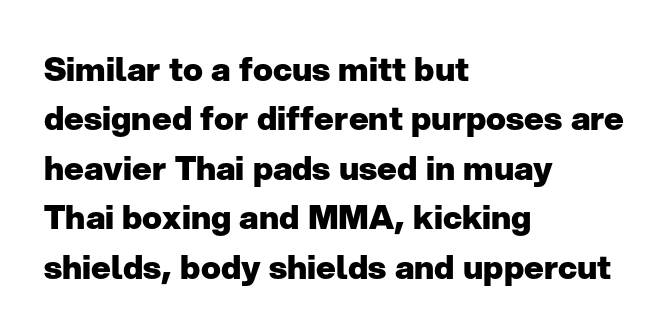
This rendering uses left alignment, leaving the right contour irregular. Tall strokes in this sample are plumb rather than angled. Font category for this specimen: sans-serif. The zone under the glyphs is completely vacant.
